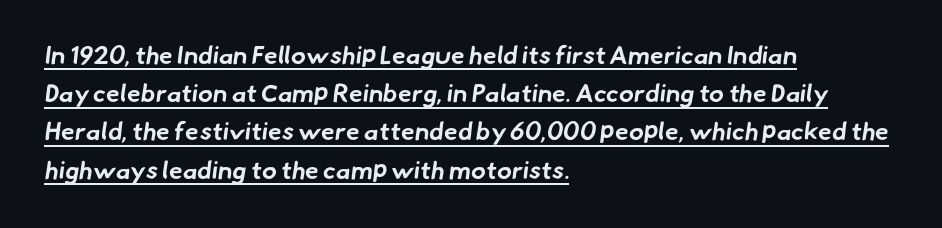
Q: Is the text bold? A: Yes.
Q: Is the text underlined? A: Yes.
Q: How is the paragraph aligned? A: Left-aligned.
Q: Is the spacing between letters normal or unusually wide? A: Normal.
Q: Is the spacing between lines tight, normal or loose? A: Normal.
